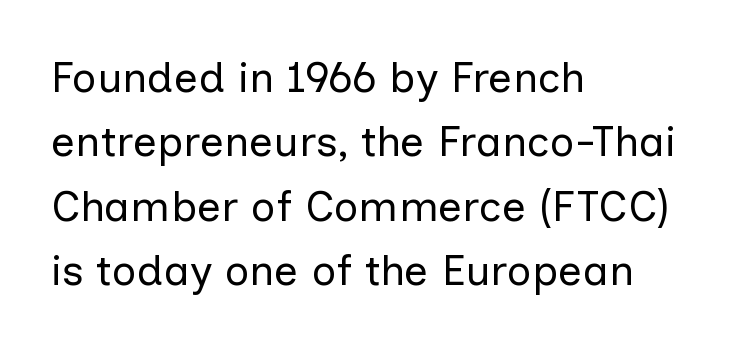
{"serif": "no", "italic": "no", "bold": "no", "weight": "regular", "width": "normal", "stroke_contrast": "low", "x_height": "medium", "monospaced": "no", "underline": "no", "align": "left", "line_spacing": "normal", "line_spacing_ratio": 1.5, "letter_spacing": "normal", "letter_spacing_em": 0.0, "glyph_px": 43}
